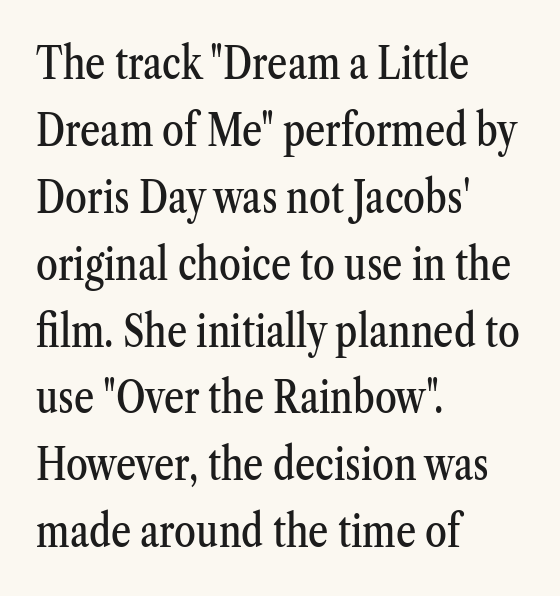
The image shows 44 px condensed serif type, upright; set left-aligned, normal line spacing (1.52x), normal letter spacing, not underlined; medium stroke contrast and a medium x-height.
